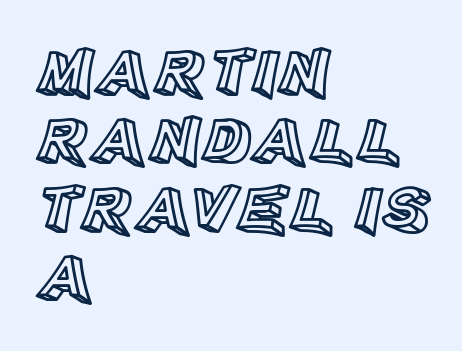
Is this a fixed-width face? No — the glyphs have proportional, varying widths. This block would grow much taller if given ordinary leading; it's compressed now. The compositor pushed each line to the left boundary. The words here are not underlined.
